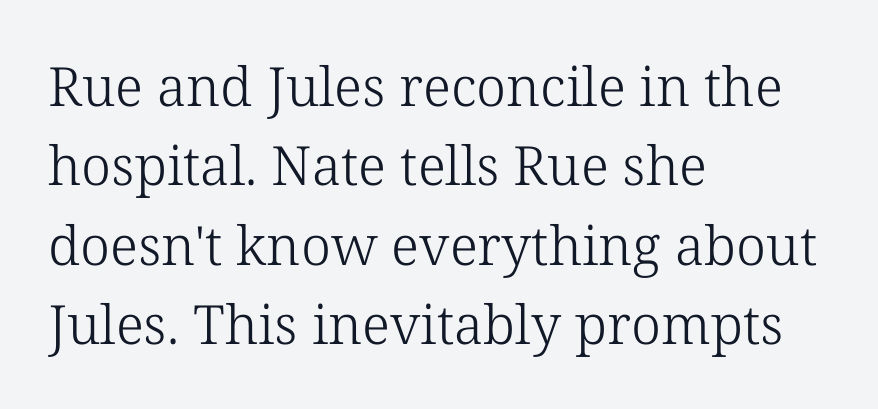
{"serif": "yes", "italic": "no", "bold": "no", "weight": "light", "width": "normal", "stroke_contrast": "low", "x_height": "medium", "monospaced": "no", "underline": "no", "align": "left", "line_spacing": "normal", "line_spacing_ratio": 1.47, "letter_spacing": "normal", "letter_spacing_em": 0.0, "glyph_px": 54}
